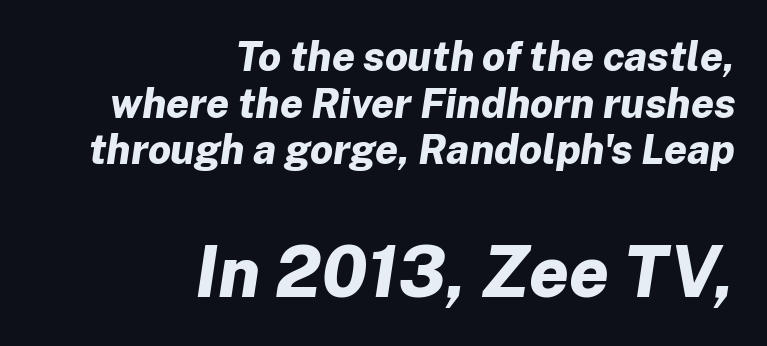
{"italic": "yes", "lean": "right", "slant_degrees": 8, "bold": "yes", "weight": "bold", "width": "normal", "stroke_contrast": "low", "x_height": "medium", "monospaced": "no", "underline": "no", "align": "right", "line_spacing": "tight", "line_spacing_ratio": 1.14, "letter_spacing": "normal", "letter_spacing_em": 0.0, "larger_block": "second", "size_ratio": 1.73, "glyph_px": 71}
